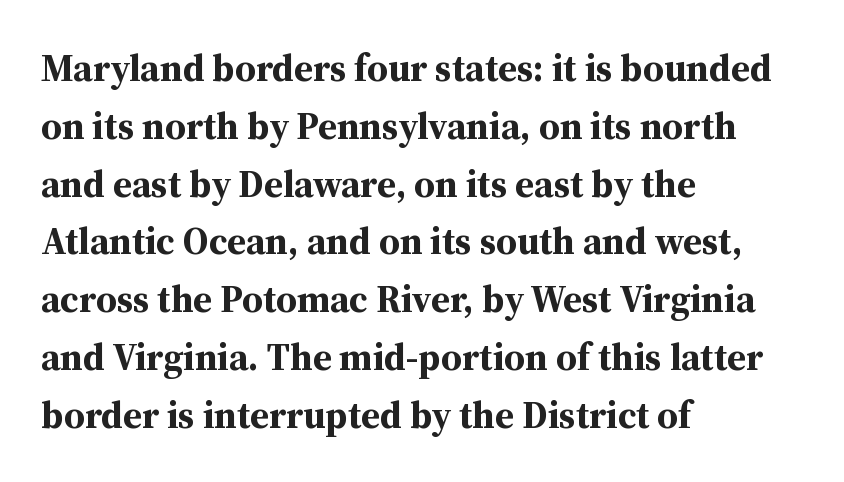
{"serif": "yes", "italic": "no", "bold": "yes", "weight": "bold", "width": "normal", "stroke_contrast": "medium", "x_height": "medium", "monospaced": "no", "underline": "no", "align": "left", "line_spacing": "normal", "line_spacing_ratio": 1.52, "letter_spacing": "normal", "letter_spacing_em": 0.0, "glyph_px": 38}
